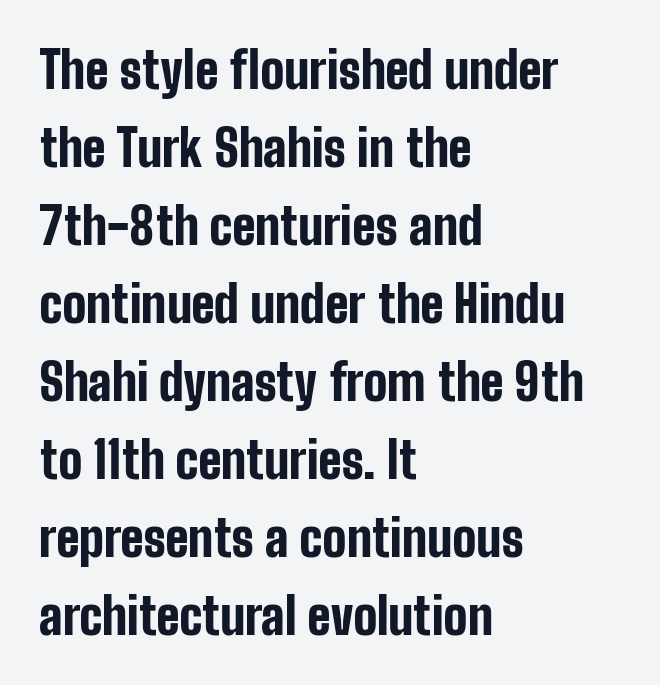
A classic flush-left, rag-right setting is used for this passage. Summary of weight: heavy, a full bold. Glyph-to-glyph distance matches everyday printed text. The line-height multiplier appears to be the usual default.
